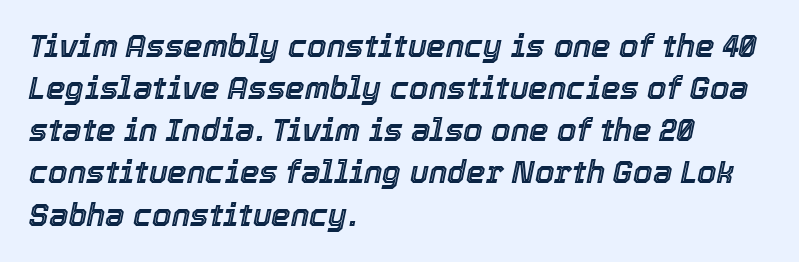
Glyph-to-glyph distance matches everyday printed text. The area under the type is left untouched. A student would call this left alignment; a typographer would say flush left, rag right. Character widths vary here, with narrow letters taking less room than wide ones. One glance says typical: line gaps are just what's usual. Style check: oblique.
